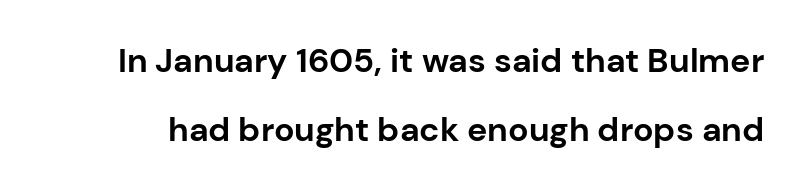
Heft: maximum for text — a bold. Letterform terminals end flat and unadorned throughout the passage. Quick note: interline space is abundant. The area under the type is left untouched. Italic: no, the glyphs are upright roman.
